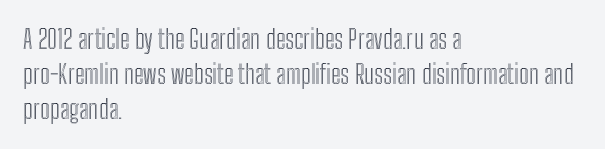
The image shows 26 px text type, upright; set left-aligned, normal line spacing (1.35x), normal letter spacing, not underlined.
